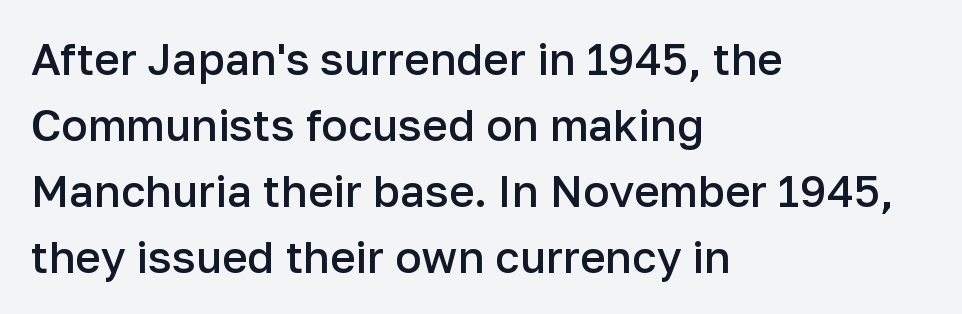
Q: Is the text bold? A: Semi-bold.
Q: Is the text italic (slanted)? A: No, it is upright.
Q: Is the typeface a serif or a sans-serif typeface? A: Sans-serif.
Q: Is the text underlined? A: No.
Q: How is the paragraph aligned? A: Left-aligned.
Q: Is the spacing between letters normal or unusually wide? A: Normal.
Q: Is the spacing between lines tight, normal or loose? A: Normal.
Q: Width (condensed, normal, or wide)? A: Normal.
Q: Stroke contrast? A: Low.
Q: x-height? A: Medium.
Q: Monospaced? A: No.
